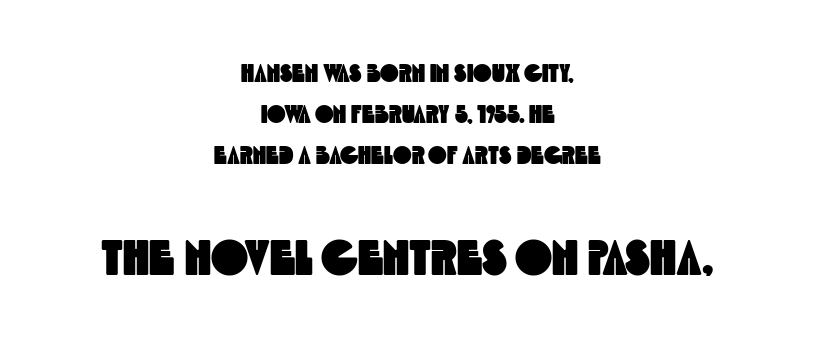
In terms of leading, this rendering sits right in the middle. The letterforms sit shoulder to shoulder at normal distance. The later block is typeset at a bigger size than the earlier block. A student would call this center alignment; a typographer would say set centered. The zone under the glyphs is completely vacant. Are there feet on the stems? There aren't — it's a sans.
